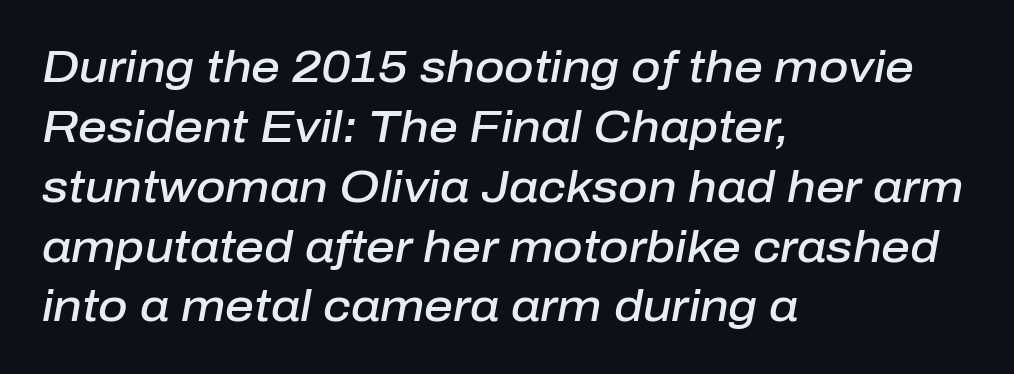
Q: Is the text bold? A: Semi-bold.
Q: Is the text italic (slanted)? A: Yes, it leans right by about 10 degrees.
Q: Is the text underlined? A: No.
Q: How is the paragraph aligned? A: Left-aligned.
Q: Is the spacing between letters normal or unusually wide? A: Normal.
Q: Is the spacing between lines tight, normal or loose? A: Normal.
Q: Width (condensed, normal, or wide)? A: Normal.
Q: Stroke contrast? A: Low.
Q: x-height? A: Medium.
Q: Monospaced? A: No.
